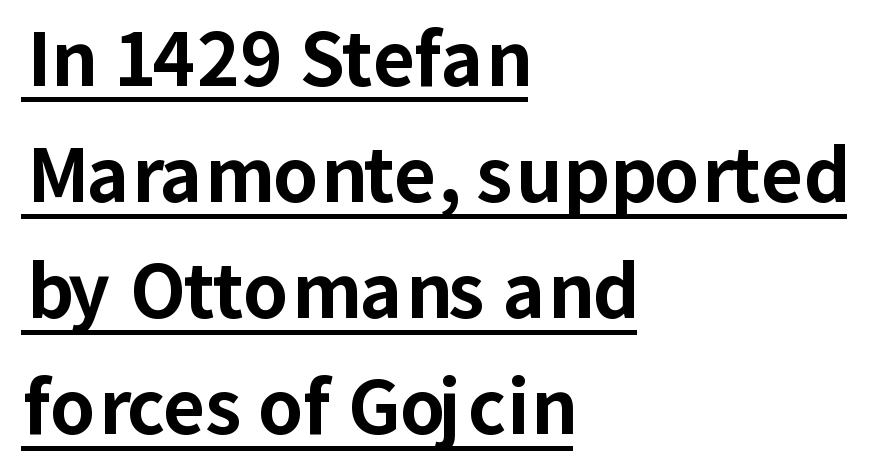
The image shows 73 px bold sans-serif type, upright; set left-aligned, normal line spacing (1.59x), normal letter spacing, underlined; low stroke contrast and a medium x-height.
